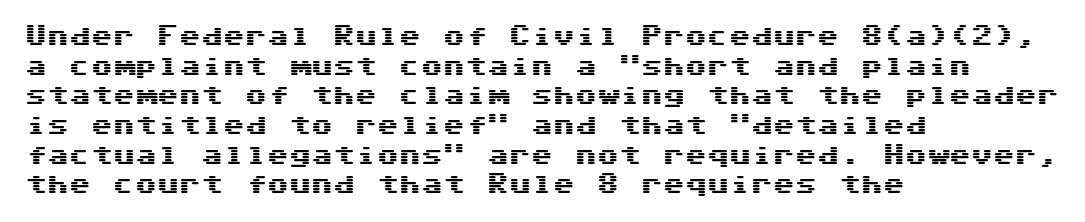
{"italic": "no", "underline": "no", "align": "left", "line_spacing": "normal", "line_spacing_ratio": 1.35, "letter_spacing": "normal", "letter_spacing_em": 0.0, "glyph_px": 22}
